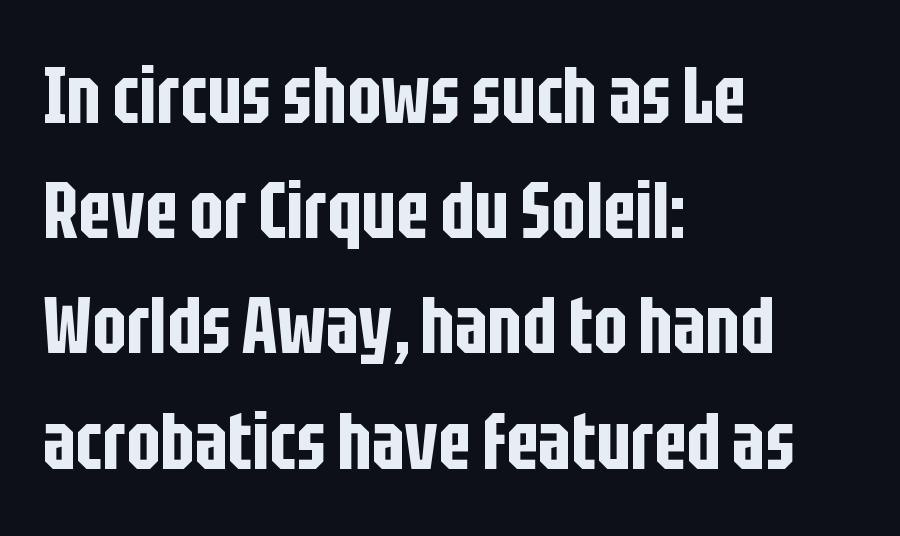
{"serif": "no", "italic": "no", "width": "condensed", "stroke_contrast": "low", "x_height": "large", "monospaced": "no", "underline": "no", "align": "left", "line_spacing": "normal", "line_spacing_ratio": 1.44, "letter_spacing": "normal", "letter_spacing_em": 0.0, "glyph_px": 80}
